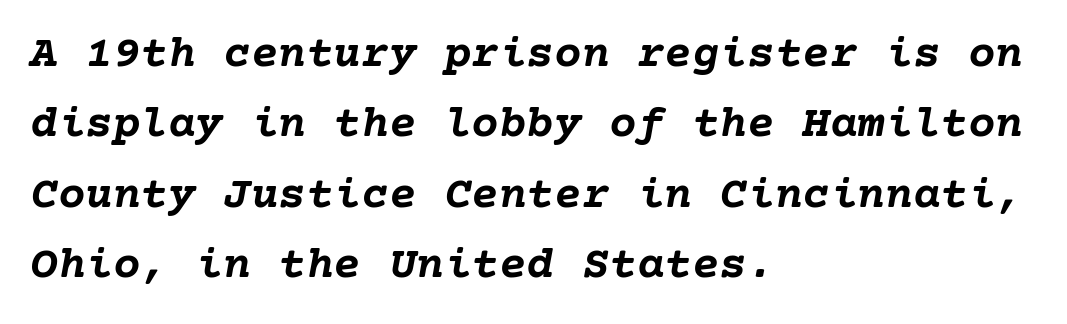
The image shows 46 px semibold type, italic (leaning right); set left-aligned, normal line spacing (1.53x), normal letter spacing, not underlined; low stroke contrast and a medium x-height.
